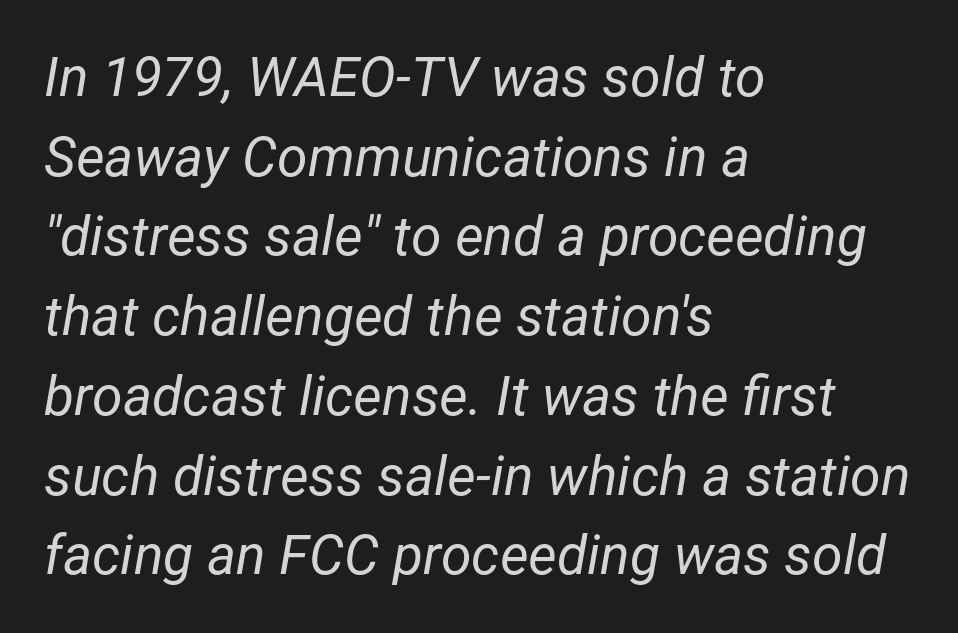
Q: Is the text bold? A: No.
Q: Is the text italic (slanted)? A: Yes, it leans right by about 12 degrees.
Q: Is the text underlined? A: No.
Q: How is the paragraph aligned? A: Left-aligned.
Q: Is the spacing between letters normal or unusually wide? A: Normal.
Q: Is the spacing between lines tight, normal or loose? A: Normal.
Q: Width (condensed, normal, or wide)? A: Normal.
Q: Stroke contrast? A: Low.
Q: x-height? A: Medium.
Q: Monospaced? A: No.
